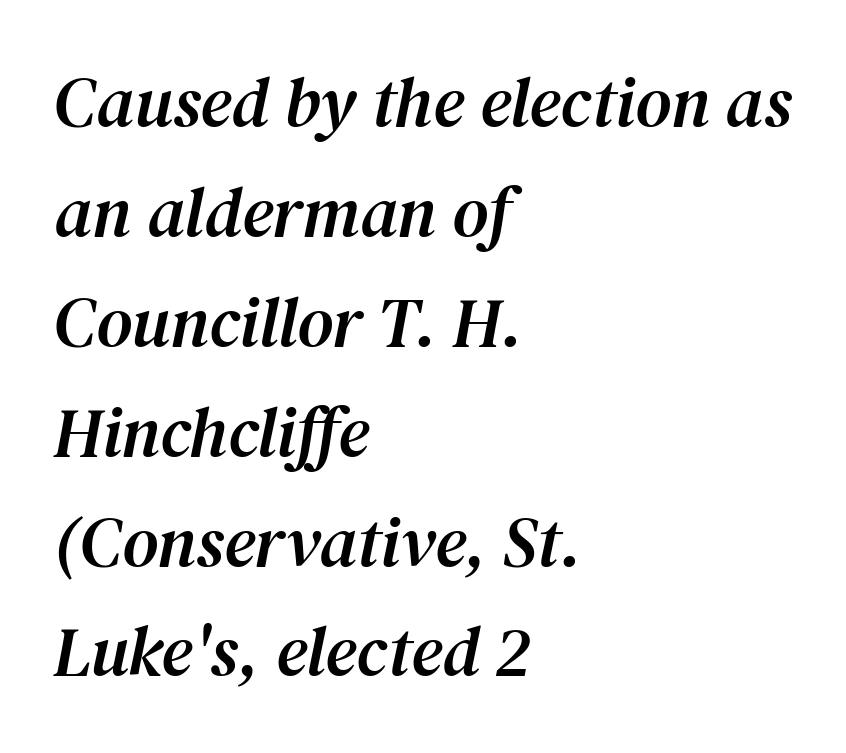
Q: Is the text italic (slanted)? A: Yes, it leans right by about 12 degrees.
Q: Is the typeface a serif or a sans-serif typeface? A: Serif.
Q: Is the text underlined? A: No.
Q: How is the paragraph aligned? A: Left-aligned.
Q: Is the spacing between letters normal or unusually wide? A: Normal.
Q: Is the spacing between lines tight, normal or loose? A: Normal.
Q: Width (condensed, normal, or wide)? A: Normal.
Q: Stroke contrast? A: Medium.
Q: x-height? A: Medium.
Q: Monospaced? A: No.
